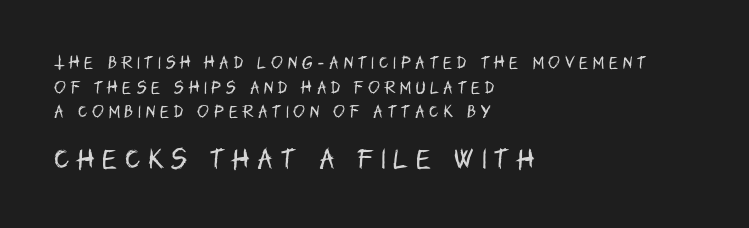
The image shows 23 px text type, upright; set left-aligned, line spacing 1.76x, unusually wide letter spacing (+0.34 em), not underlined; the second (bottom) block is 1.64x larger.
